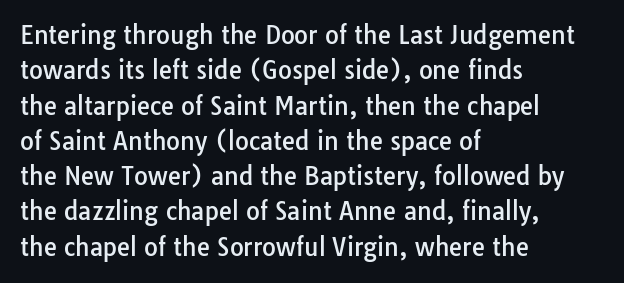
The passage shown stacks its lines at a standard gap. No extra tracking has been applied to these lines. Compared with a centered layout, this one pins lines to the left instead. The area under the type is left untouched. When letters stand straight like this, we call the style roman or upright.
